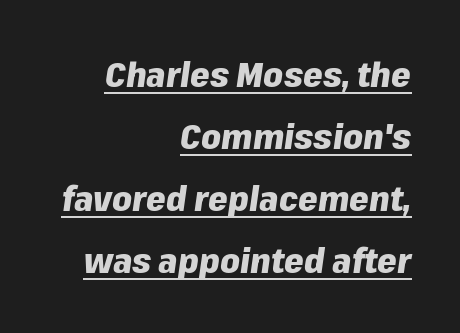
{"italic": "yes", "lean": "right", "slant_degrees": 8, "bold": "yes", "weight": "heavy", "width": "normal", "stroke_contrast": "low", "x_height": "medium", "monospaced": "no", "underline": "yes", "align": "right", "line_spacing_ratio": 1.77, "letter_spacing": "normal", "letter_spacing_em": 0.0, "glyph_px": 35}
